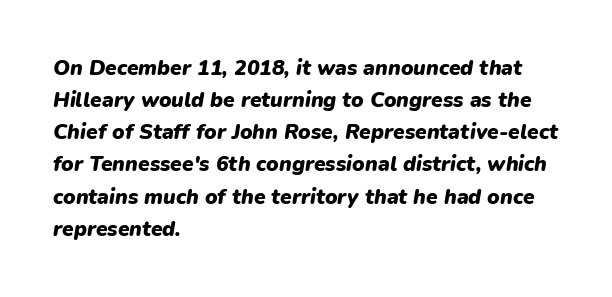
Regarding leading, the lines here are spaced in the standard way. Is the type bold? Yes — the strokes are clearly thick and heavy. Descenders hang freely into open space. Here the glyphs are tracked normally, forming tight word shapes.
